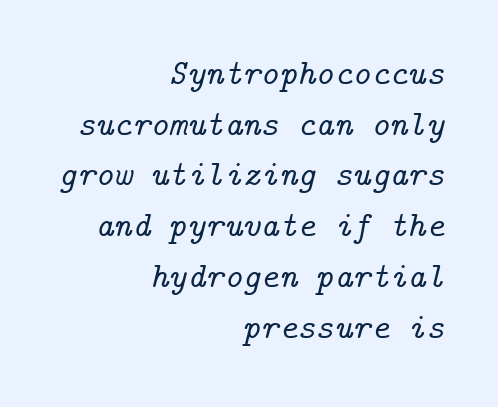
{"serif": "yes", "italic": "yes", "lean": "right", "slant_degrees": 14, "width": "normal", "stroke_contrast": "low", "x_height": "medium", "underline": "no", "align": "right", "line_spacing": "normal", "line_spacing_ratio": 1.45, "letter_spacing": "normal", "letter_spacing_em": 0.0, "glyph_px": 35}
